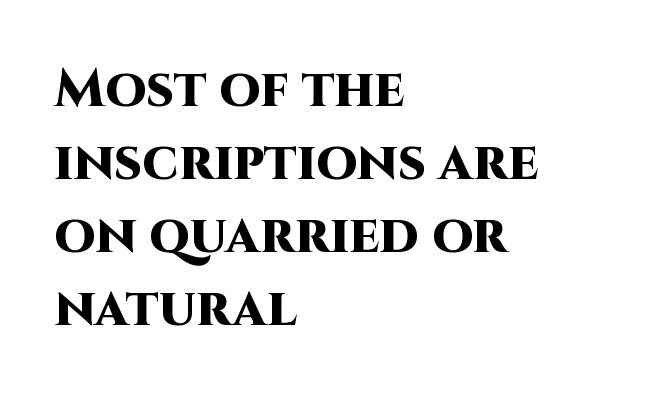
Look at the bottom of the vertical strokes: they stop flat, with no serifs. The font is running at its bold setting. Leading: standard. The specimen omits any rule beneath the text block's lines.
